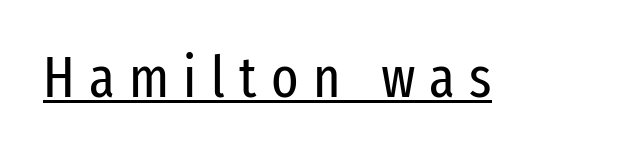
{"serif": "no", "italic": "no", "bold": "no", "weight": "regular", "width": "condensed", "stroke_contrast": "low", "x_height": "medium", "monospaced": "no", "underline": "yes", "letter_spacing": "wide", "letter_spacing_em": 0.25, "glyph_px": 57}
